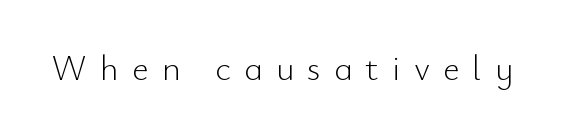
The image shows 36 px light sans-serif type, upright; set unusually wide letter spacing (+0.36 em), not underlined; low stroke contrast and a small x-height.
